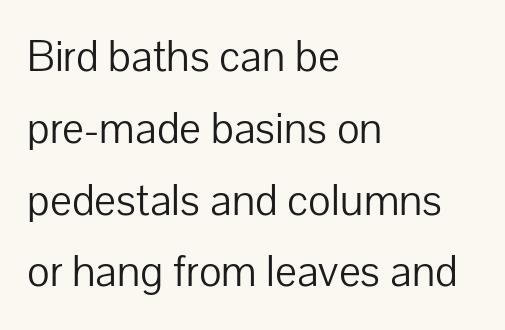
This sample has the flowing, uneven cadence of proportional lettering. Ascenders rise straight up at ninety degrees. The type is set solid horizontally, with unmodified tracking. Classification — sans serif. Does the copy run flush right? No — it runs flush left. Successive baselines arrive at the customary interval.
